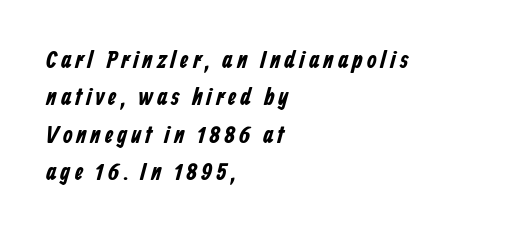
Type without underlining. Short and long lines alike share a common starting point at left. Regular leading.
